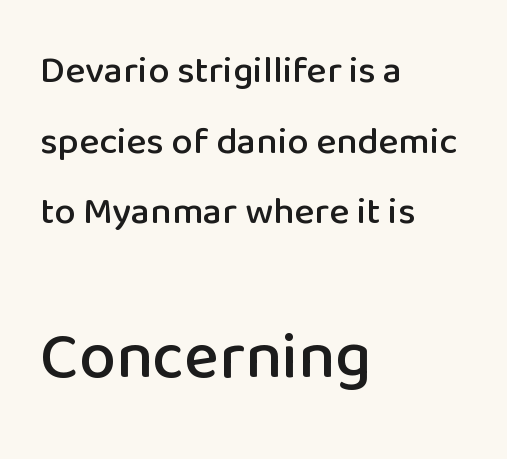
The image shows 66 px sans-serif type, upright; set left-aligned, line spacing 1.86x, normal letter spacing, not underlined; the second (bottom) block is 1.74x larger; low stroke contrast and a medium x-height.
